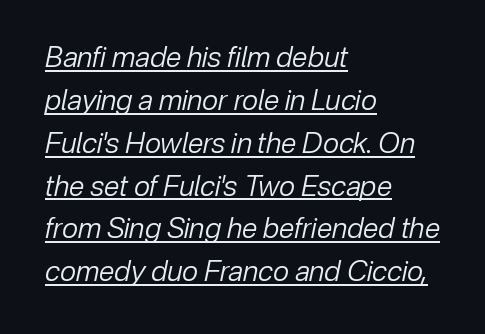
{"italic": "yes", "lean": "right", "slant_degrees": 12, "bold": "no", "weight": "regular", "width": "normal", "stroke_contrast": "low", "x_height": "medium", "monospaced": "no", "underline": "yes", "align": "left", "line_spacing": "normal", "line_spacing_ratio": 1.53, "letter_spacing": "normal", "letter_spacing_em": 0.0, "glyph_px": 28}
